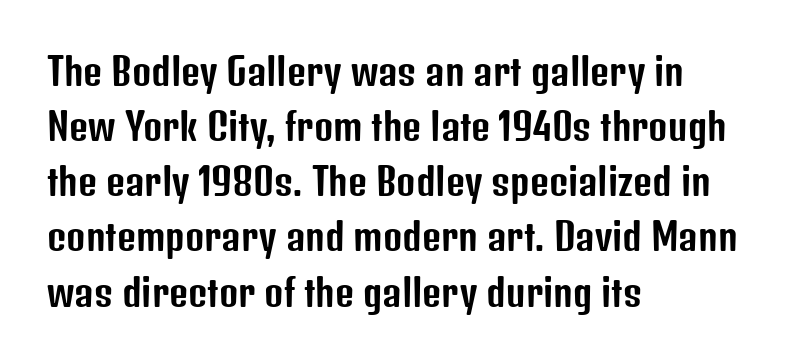
Q: Is the text italic (slanted)? A: No, it is upright.
Q: Is the typeface a serif or a sans-serif typeface? A: Sans-serif.
Q: Is the text underlined? A: No.
Q: How is the paragraph aligned? A: Left-aligned.
Q: Is the spacing between letters normal or unusually wide? A: Normal.
Q: Is the spacing between lines tight, normal or loose? A: Normal.
Q: Width (condensed, normal, or wide)? A: Condensed.
Q: Stroke contrast? A: Low.
Q: x-height? A: Medium.
Q: Monospaced? A: No.
